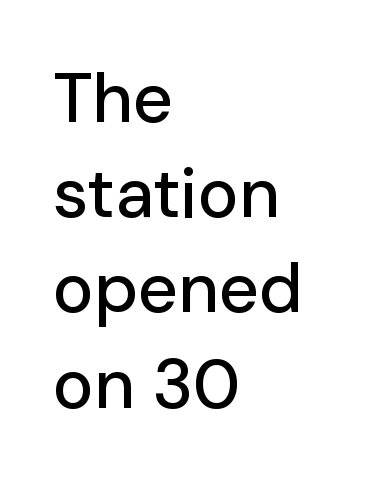
{"serif": "no", "italic": "no", "width": "normal", "stroke_contrast": "low", "x_height": "medium", "monospaced": "no", "underline": "no", "align": "left", "line_spacing": "normal", "line_spacing_ratio": 1.38, "letter_spacing": "normal", "letter_spacing_em": 0.0, "glyph_px": 69}
